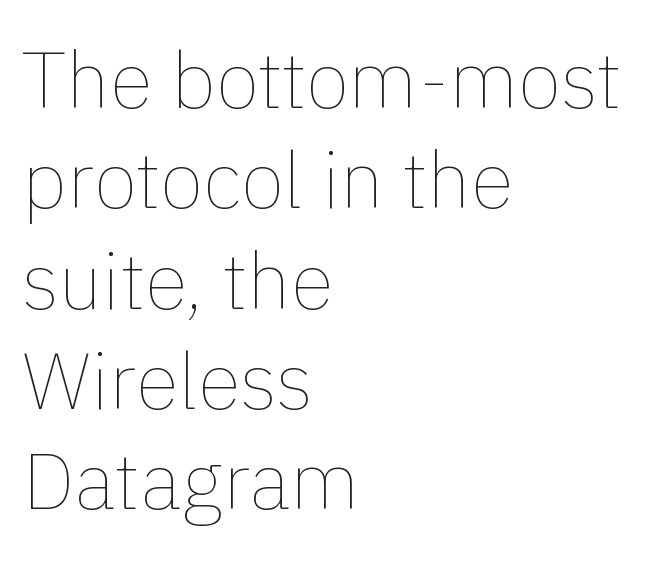
The image shows 79 px thin type, upright; set left-aligned, normal line spacing (1.27x), normal letter spacing, not underlined; low stroke contrast and a medium x-height.
